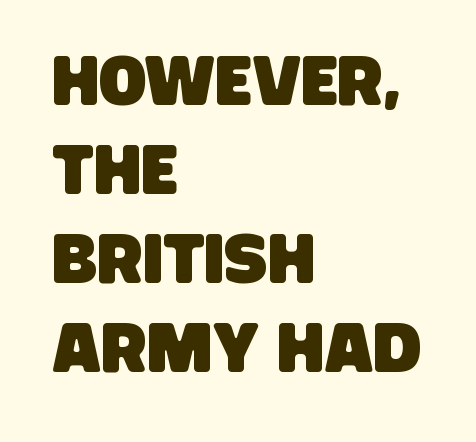
{"serif": "no", "width": "condensed", "stroke_contrast": "low", "x_height": "large", "monospaced": "no", "underline": "no", "align": "left", "line_spacing": "normal", "line_spacing_ratio": 1.27, "letter_spacing": "normal", "letter_spacing_em": 0.0, "glyph_px": 70}
